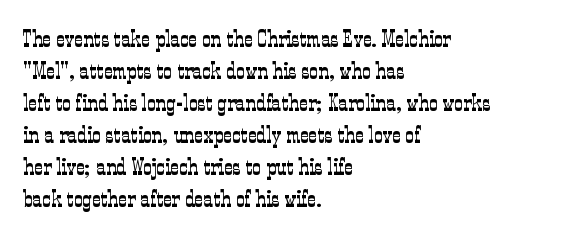
The image shows 24 px text type, upright; set left-aligned, normal line spacing (1.33x), normal letter spacing, not underlined.
